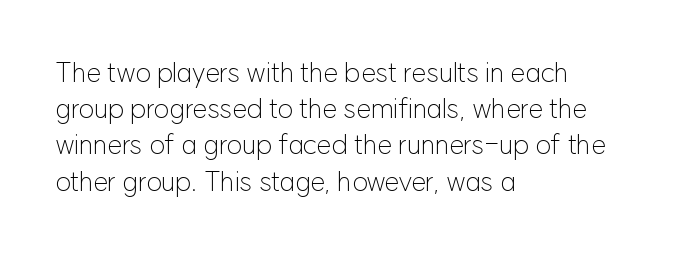
The strokes carry an ordinary text weight at most. Teacher's note: observe the even left margin — that is flush-left alignment. The lines sit at an ordinary, default distance from one another. Does extra space separate the letters? No, they use regular spacing. Posture: vertical. The specimen omits any rule beneath the text block's lines.
